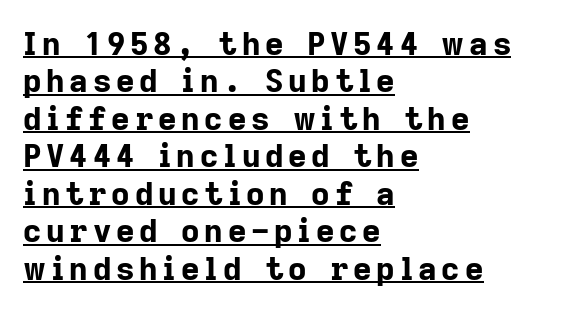
{"serif": "no", "italic": "no", "bold": "yes", "weight": "bold", "width": "normal", "stroke_contrast": "low", "x_height": "medium", "monospaced": "no", "underline": "yes", "align": "left", "line_spacing_ratio": 1.17, "glyph_px": 32}
